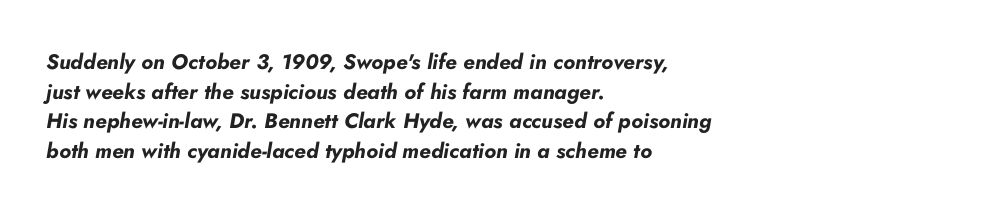
{"italic": "yes", "lean": "right", "slant_degrees": 10, "bold": "yes", "underline": "no", "align": "left", "line_spacing": "normal", "line_spacing_ratio": 1.41, "letter_spacing": "normal", "letter_spacing_em": 0.0, "glyph_px": 21}
